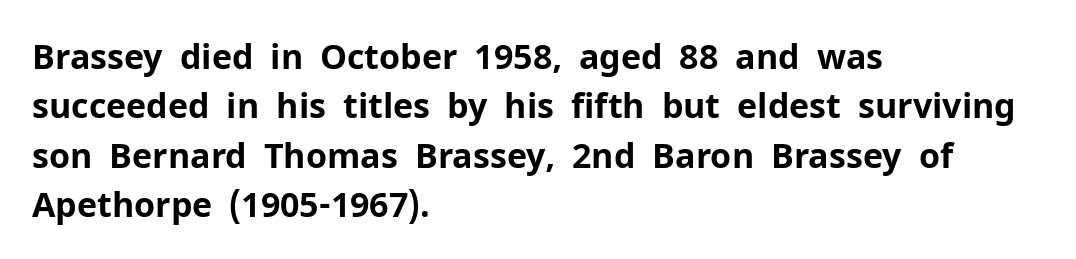
Q: Is the text bold? A: Yes.
Q: Is the text italic (slanted)? A: No, it is upright.
Q: Is the typeface a serif or a sans-serif typeface? A: Sans-serif.
Q: Is the text underlined? A: No.
Q: How is the paragraph aligned? A: Left-aligned.
Q: Is the spacing between letters normal or unusually wide? A: Normal.
Q: Is the spacing between lines tight, normal or loose? A: Normal.
Q: Width (condensed, normal, or wide)? A: Normal.
Q: Stroke contrast? A: Low.
Q: x-height? A: Medium.
Q: Monospaced? A: No.
